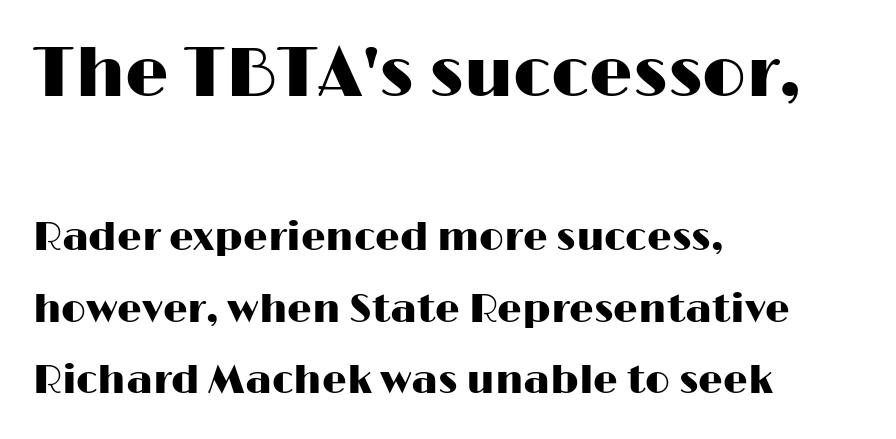
The typesetter chose a ragged-right arrangement here. This sample has the flowing, uneven cadence of proportional lettering. No extra tracking has been applied to these lines. The glyphs are unaccompanied by any horizontal stroke below them.
